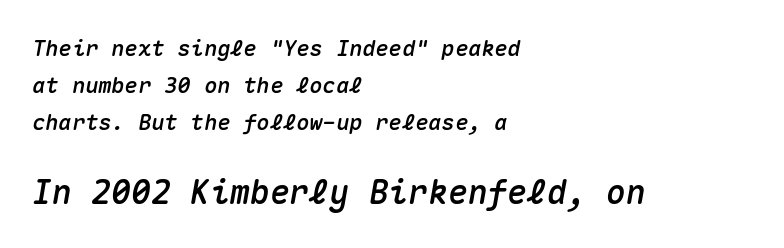
{"italic": "yes", "lean": "right", "slant_degrees": 10, "width": "normal", "stroke_contrast": "medium", "x_height": "medium", "monospaced": "yes", "underline": "no", "align": "left", "line_spacing": "normal", "line_spacing_ratio": 1.68, "letter_spacing": "normal", "letter_spacing_em": 0.0, "larger_block": "second", "size_ratio": 1.5, "glyph_px": 33}
